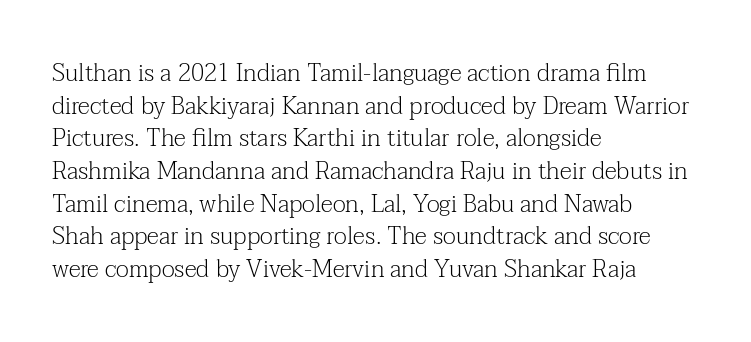
{"italic": "no", "bold": "no", "underline": "no", "align": "left", "line_spacing": "normal", "line_spacing_ratio": 1.36, "letter_spacing": "normal", "letter_spacing_em": 0.0, "glyph_px": 24}
